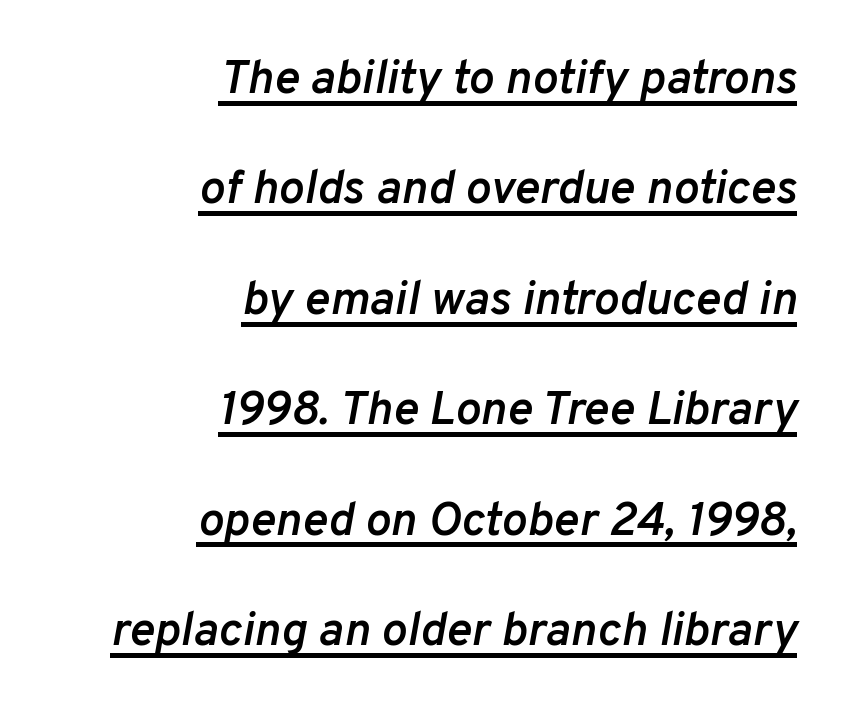
{"italic": "yes", "lean": "right", "slant_degrees": 10, "bold": "semi", "weight": "semibold", "width": "normal", "stroke_contrast": "low", "x_height": "medium", "monospaced": "no", "underline": "yes", "align": "right", "line_spacing": "loose", "line_spacing_ratio": 2.3, "letter_spacing": "normal", "letter_spacing_em": 0.0, "glyph_px": 48}
